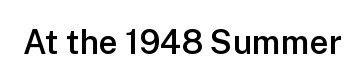
These lines keep a tight, regular rhythm from letter to letter. Do the characters align in a grid? No, the font is proportional. Only glyphs here, with clear space below each row. The font's upright variant was chosen for this text.
